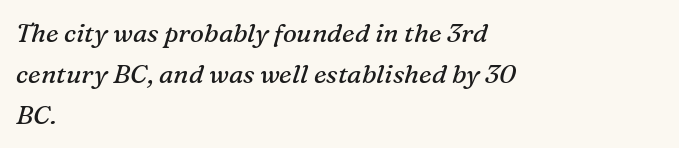
Q: Is the text bold? A: No.
Q: Is the text italic (slanted)? A: Yes, it leans right by about 16 degrees.
Q: Is the text underlined? A: No.
Q: How is the paragraph aligned? A: Left-aligned.
Q: Is the spacing between letters normal or unusually wide? A: Normal.
Q: Is the spacing between lines tight, normal or loose? A: Normal.
